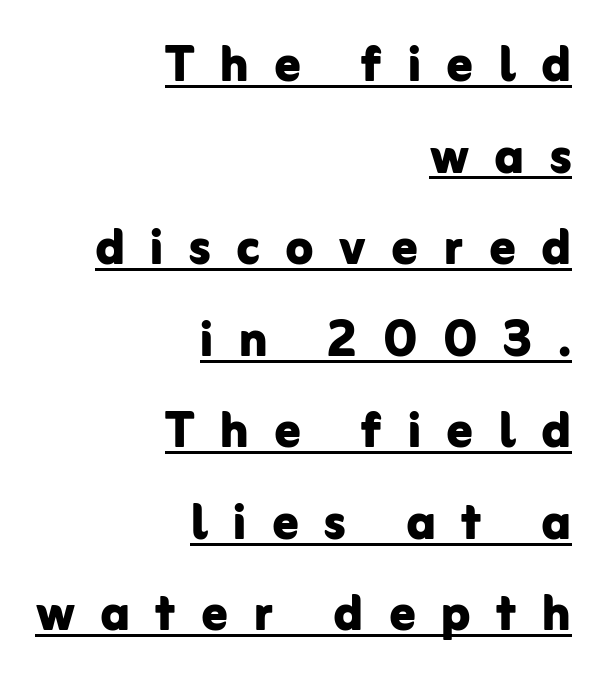
The image shows 64 px bold sans-serif type, upright; set right-aligned, normal line spacing (1.43x), unusually wide letter spacing (+0.4 em), underlined; low stroke contrast and a medium x-height.
